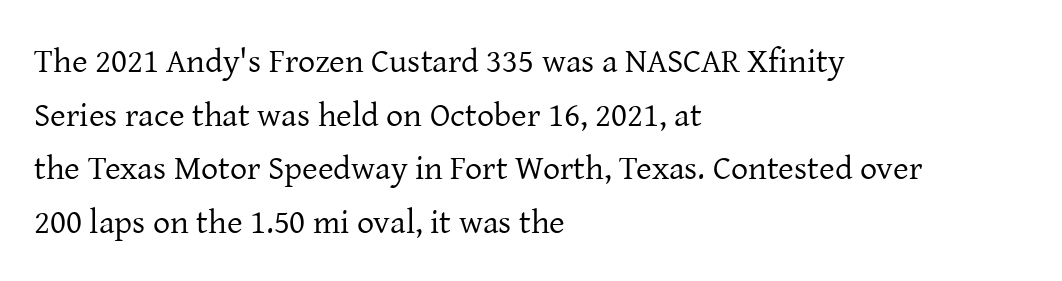
The image shows 34 px regular-weight serif type, upright; set left-aligned, normal line spacing (1.58x), normal letter spacing, not underlined; low stroke contrast and a medium x-height.
